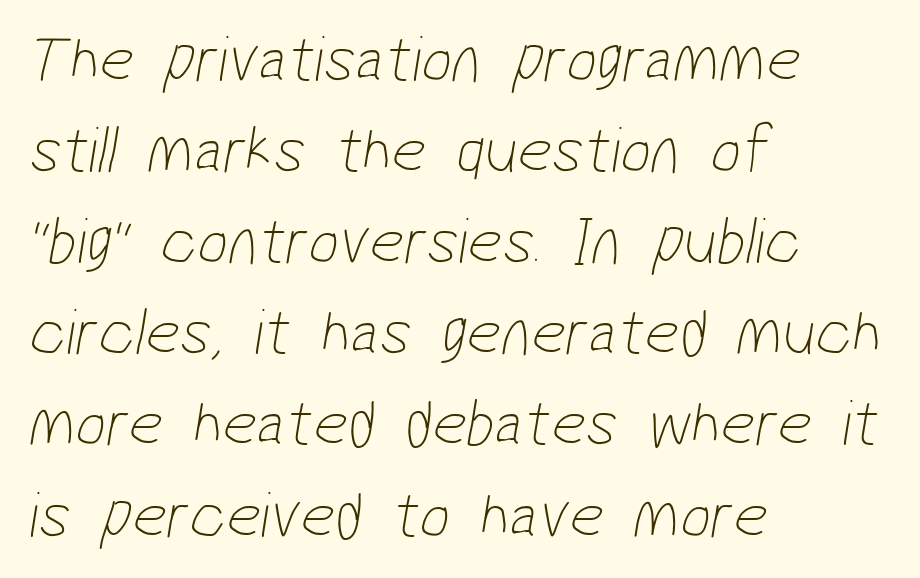
{"serif": "no", "bold": "no", "weight": "thin", "width": "condensed", "stroke_contrast": "low", "x_height": "medium", "monospaced": "no", "underline": "no", "align": "left", "line_spacing": "normal", "line_spacing_ratio": 1.36, "letter_spacing": "normal", "letter_spacing_em": 0.0, "glyph_px": 67}
